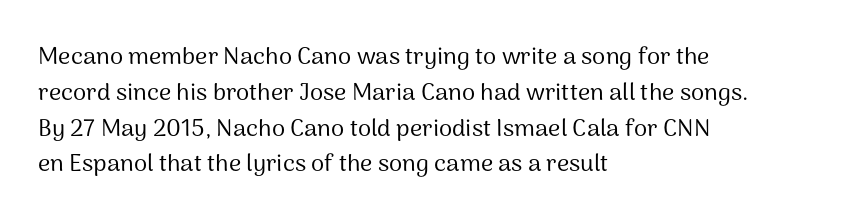
The image shows 24 px text type, upright; set left-aligned, normal line spacing (1.49x), normal letter spacing, not underlined.
